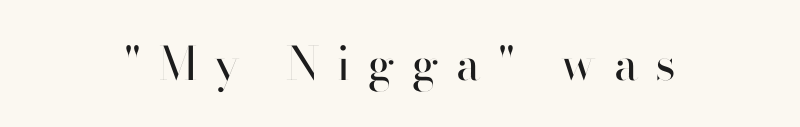
Descender tails drop into unmarked territory. This rendering uses center alignment, leaving both contours irregular but symmetric. Varying glyph widths throughout — classic text-font behaviour. The cut favours lightness, reaching ordinary text weight at its darkest. Each letter's strokes conclude bluntly, with no projecting serifs.
